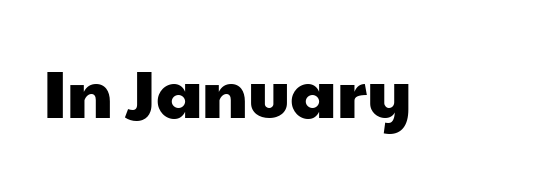
The image shows 67 px wide sans-serif type; set normal letter spacing, not underlined; low stroke contrast and a medium x-height.
